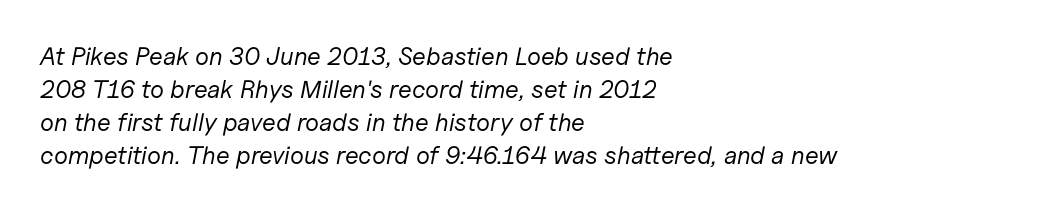
{"italic": "yes", "lean": "right", "slant_degrees": 11, "bold": "no", "underline": "no", "align": "left", "line_spacing": "normal", "line_spacing_ratio": 1.32, "letter_spacing": "normal", "letter_spacing_em": 0.0, "glyph_px": 25}
